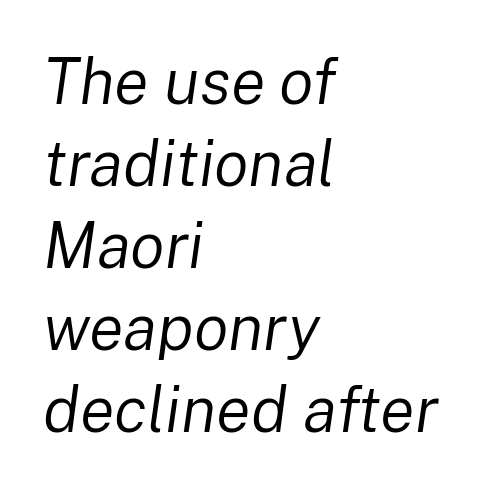
The image shows 64 px regular-weight type, italic (leaning right); set left-aligned, normal line spacing (1.28x), normal letter spacing, not underlined; low stroke contrast and a medium x-height.
